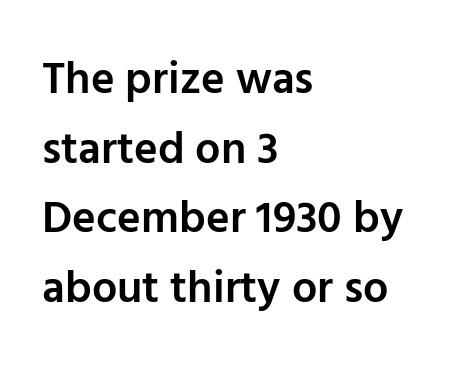
The letters carry no serifs — their stems end cleanly without finishing strokes. Is there any slant? The stems are plumb. A fair bit of extra ink — the face is semibold, not bold. Character widths vary here, with narrow letters taking less room than wide ones. Descender tails drop into unmarked territory. Leftover space on each line is placed entirely after the last word.
